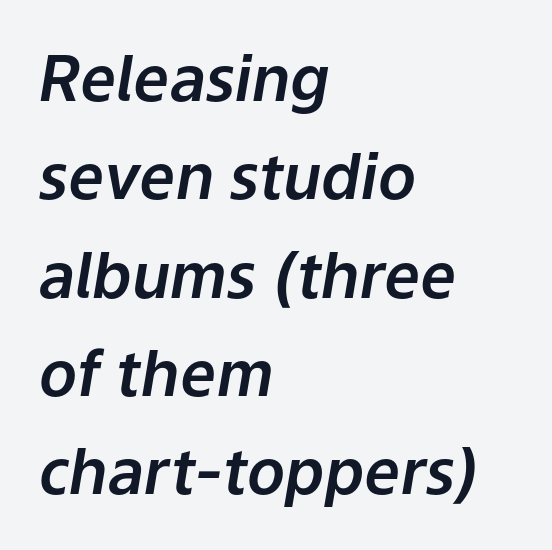
The image shows 63 px text type, italic (leaning right); set left-aligned, normal line spacing (1.56x), normal letter spacing, not underlined; low stroke contrast and a medium x-height.
